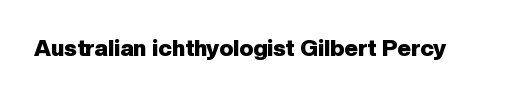
Q: Is the text bold? A: Yes.
Q: Is the text italic (slanted)? A: No, it is upright.
Q: Is the text underlined? A: No.
Q: Is the spacing between letters normal or unusually wide? A: Normal.
